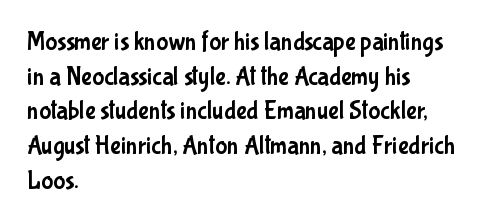
Q: Is the text italic (slanted)? A: No, it is upright.
Q: Is the text underlined? A: No.
Q: How is the paragraph aligned? A: Left-aligned.
Q: Is the spacing between letters normal or unusually wide? A: Normal.
Q: Is the spacing between lines tight, normal or loose? A: Normal.
